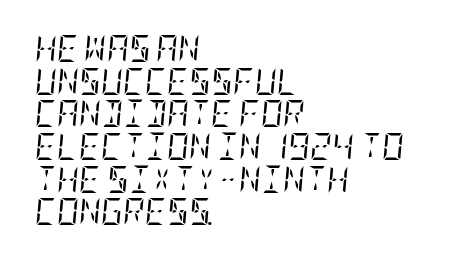
Q: Is the text bold? A: No.
Q: Is the text italic (slanted)? A: Yes, it leans right by about 5 degrees.
Q: Is the text underlined? A: No.
Q: How is the paragraph aligned? A: Left-aligned.
Q: Is the spacing between letters normal or unusually wide? A: Normal.
